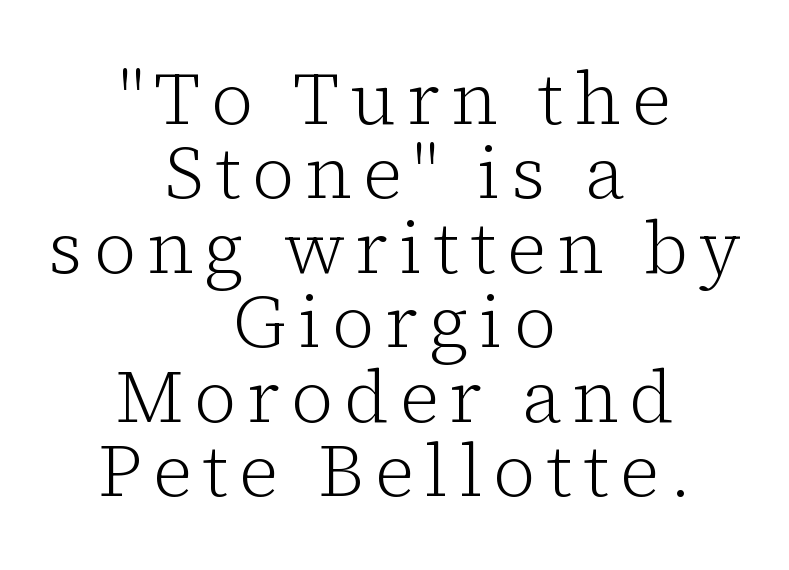
Q: Is the text bold? A: No.
Q: Is the text italic (slanted)? A: No, it is upright.
Q: Is the typeface a serif or a sans-serif typeface? A: Serif.
Q: Is the text underlined? A: No.
Q: How is the paragraph aligned? A: Centered.
Q: Is the spacing between lines tight, normal or loose? A: Tight.
Q: Width (condensed, normal, or wide)? A: Normal.
Q: Stroke contrast? A: Low.
Q: x-height? A: Medium.
Q: Monospaced? A: No.
